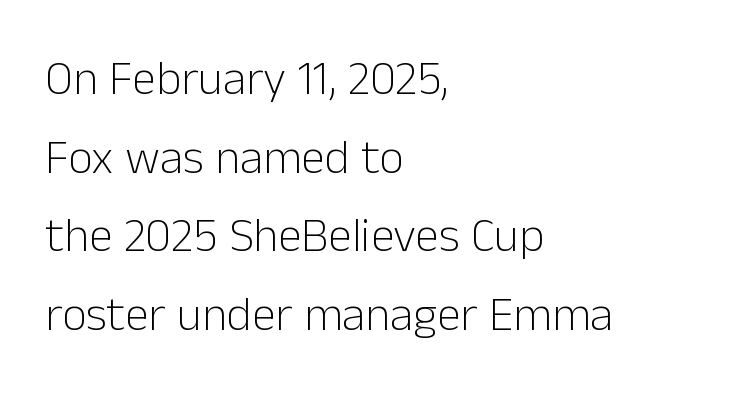
{"serif": "no", "italic": "no", "bold": "no", "weight": "light", "width": "normal", "stroke_contrast": "low", "x_height": "medium", "monospaced": "no", "underline": "no", "align": "left", "line_spacing": "normal", "line_spacing_ratio": 1.64, "letter_spacing": "normal", "letter_spacing_em": 0.0, "glyph_px": 48}
